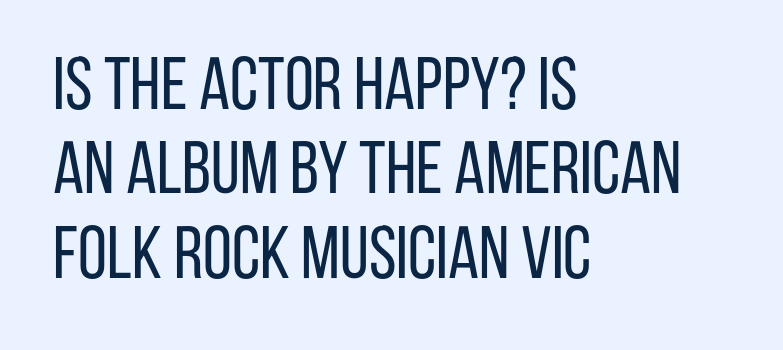
The image shows 74 px regular-weight, condensed sans-serif type, upright; set left-aligned, tight line spacing (1.14x), normal letter spacing, not underlined; low stroke contrast and a large x-height.
